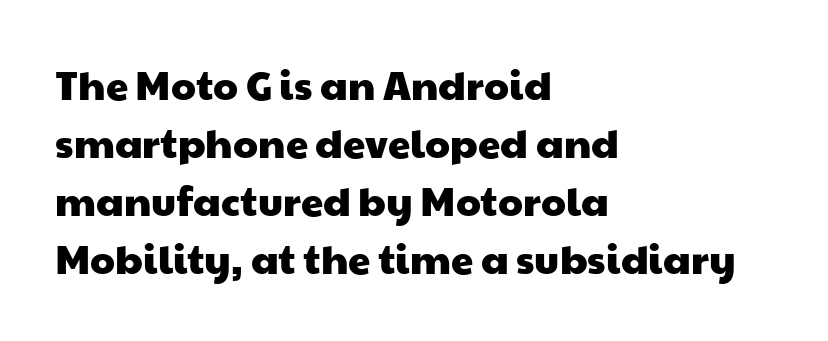
{"serif": "no", "width": "wide", "stroke_contrast": "low", "x_height": "medium", "monospaced": "no", "underline": "no", "align": "left", "line_spacing": "normal", "line_spacing_ratio": 1.45, "letter_spacing": "normal", "letter_spacing_em": 0.0, "glyph_px": 40}
